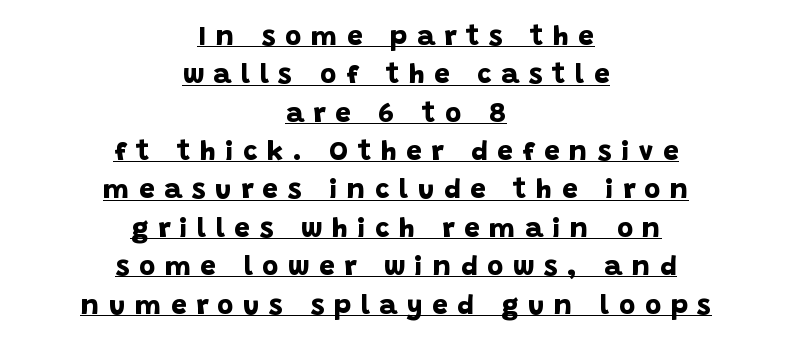
{"serif": "no", "bold": "yes", "weight": "bold", "width": "normal", "stroke_contrast": "low", "x_height": "large", "monospaced": "no", "underline": "yes", "align": "center", "line_spacing": "normal", "line_spacing_ratio": 1.37, "letter_spacing": "wide", "letter_spacing_em": 0.34, "glyph_px": 28}
